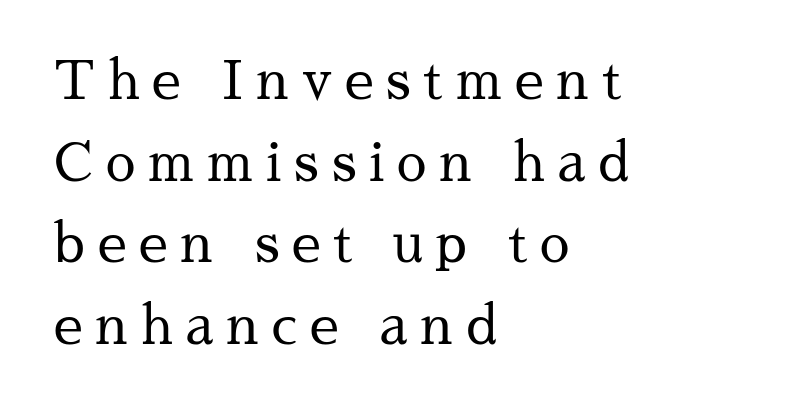
The image shows 53 px regular-weight serif type, upright; set left-aligned, normal line spacing (1.54x), unusually wide letter spacing (+0.24 em), not underlined; medium stroke contrast and a medium x-height.
